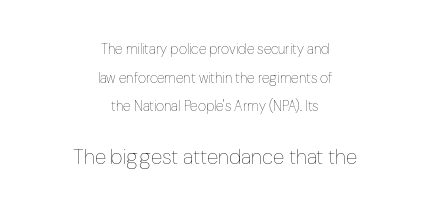
The image shows 21 px text type, upright; set centered, loose line spacing (2.05x), normal letter spacing, not underlined; the second (bottom) block is 1.5x larger.
